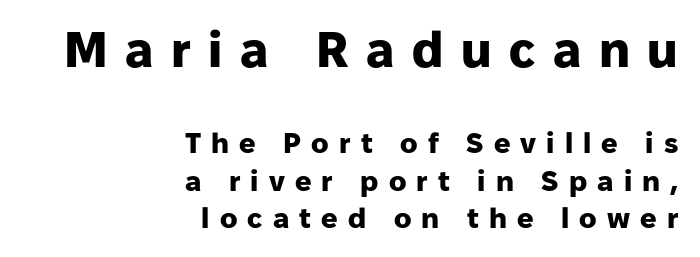
{"serif": "no", "italic": "no", "bold": "yes", "weight": "heavy", "width": "normal", "stroke_contrast": "low", "x_height": "medium", "monospaced": "no", "underline": "no", "align": "right", "line_spacing": "normal", "line_spacing_ratio": 1.29, "letter_spacing": "wide", "letter_spacing_em": 0.35, "larger_block": "first", "size_ratio": 1.72, "glyph_px": 50}
